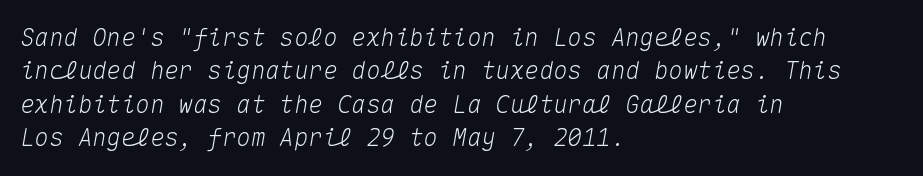
{"italic": "yes", "lean": "right", "slant_degrees": 10, "underline": "no", "align": "left", "line_spacing": "normal", "line_spacing_ratio": 1.39, "letter_spacing": "normal", "letter_spacing_em": 0.0, "glyph_px": 24}
